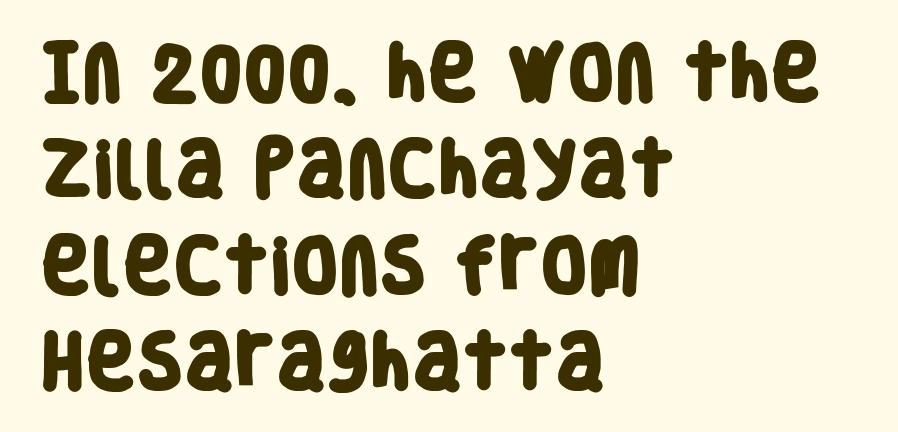
Q: Is the text bold? A: Yes.
Q: Is the typeface a serif or a sans-serif typeface? A: Sans-serif.
Q: Is the text underlined? A: No.
Q: How is the paragraph aligned? A: Left-aligned.
Q: Is the spacing between letters normal or unusually wide? A: Normal.
Q: Is the spacing between lines tight, normal or loose? A: Normal.
Q: Width (condensed, normal, or wide)? A: Condensed.
Q: Stroke contrast? A: Low.
Q: x-height? A: Large.
Q: Monospaced? A: No.
